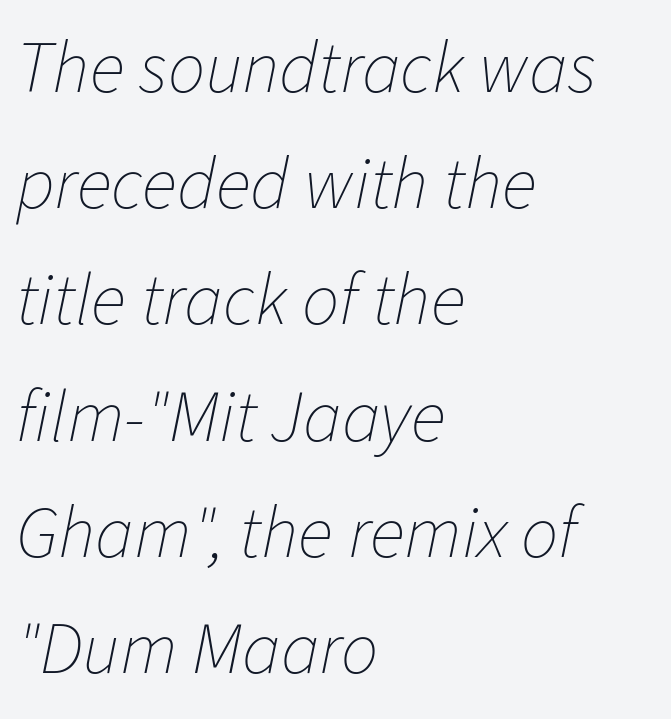
{"italic": "yes", "lean": "right", "slant_degrees": 11, "bold": "no", "weight": "thin", "width": "normal", "stroke_contrast": "low", "x_height": "medium", "monospaced": "no", "underline": "no", "align": "left", "line_spacing": "normal", "line_spacing_ratio": 1.57, "letter_spacing": "normal", "letter_spacing_em": 0.0, "glyph_px": 74}
